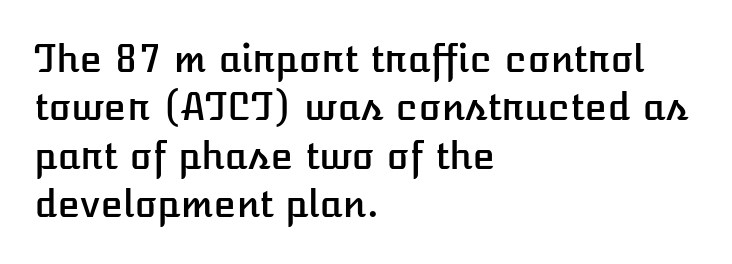
The image shows 37 px text type, upright; set left-aligned, normal line spacing (1.31x), normal letter spacing, not underlined; low stroke contrast and a medium x-height.
